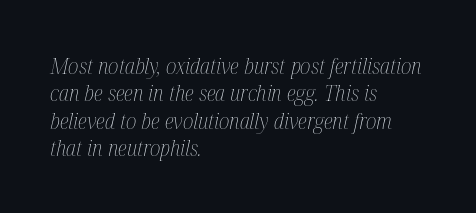
{"italic": "yes", "lean": "right", "slant_degrees": 12, "bold": "no", "underline": "no", "align": "left", "line_spacing_ratio": 1.24, "letter_spacing": "normal", "letter_spacing_em": 0.0, "glyph_px": 22}
